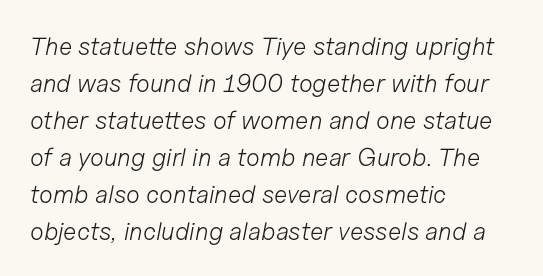
{"italic": "yes", "lean": "right", "slant_degrees": 11, "bold": "no", "underline": "no", "align": "left", "line_spacing": "normal", "line_spacing_ratio": 1.48, "letter_spacing": "normal", "letter_spacing_em": 0.0, "glyph_px": 25}
